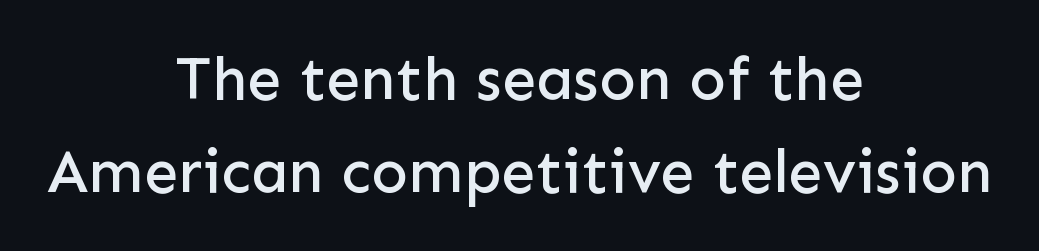
The image shows 61 px sans-serif type, upright; set centered, normal line spacing (1.53x), normal letter spacing, not underlined; low stroke contrast and a medium x-height.
